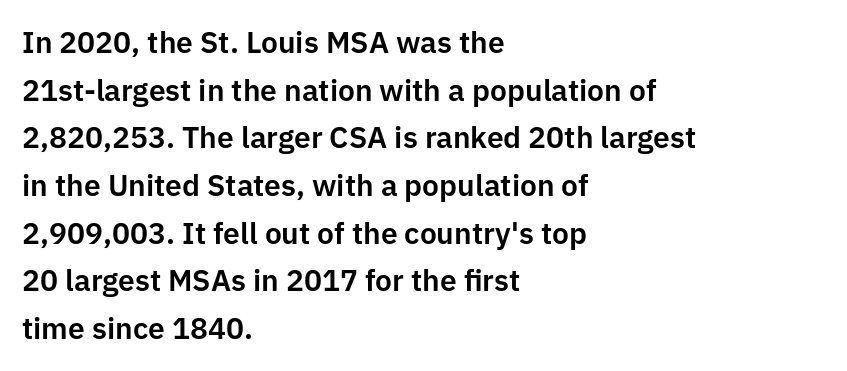
The image shows 30 px sans-serif type, upright; set left-aligned, normal line spacing (1.59x), normal letter spacing, not underlined; low stroke contrast and a medium x-height.
